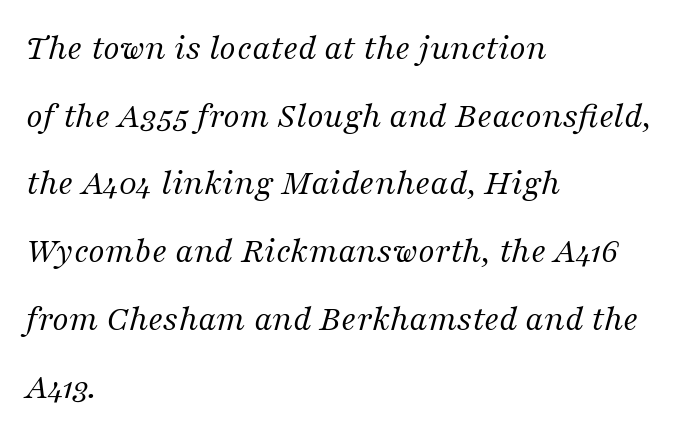
{"serif": "yes", "italic": "yes", "lean": "right", "slant_degrees": 16, "bold": "no", "weight": "regular", "width": "normal", "stroke_contrast": "medium", "x_height": "medium", "monospaced": "no", "underline": "no", "align": "left", "line_spacing_ratio": 1.83, "letter_spacing": "normal", "letter_spacing_em": 0.0, "glyph_px": 37}
